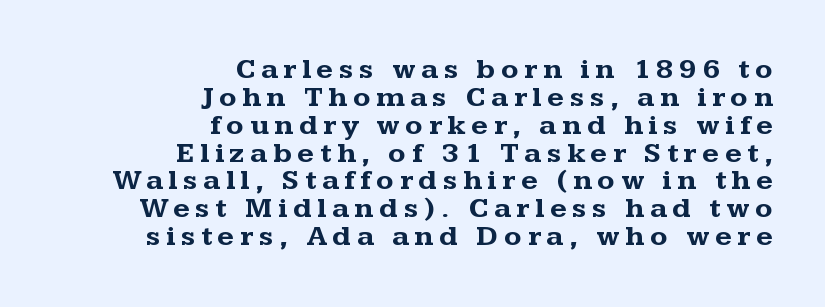
The image shows 29 px bold, wide serif type, upright; set right-aligned, tight line spacing (0.96x), not underlined; medium stroke contrast and a medium x-height.
